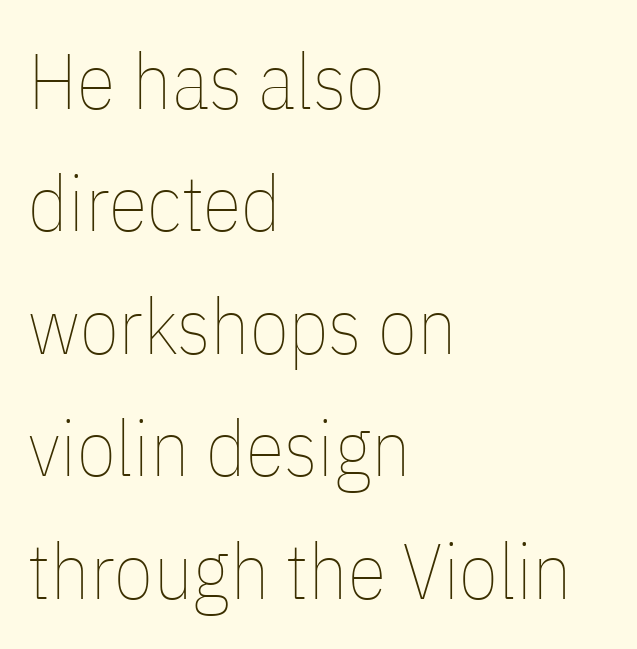
Q: Is the text bold? A: No.
Q: Is the text italic (slanted)? A: No, it is upright.
Q: Is the text underlined? A: No.
Q: How is the paragraph aligned? A: Left-aligned.
Q: Is the spacing between letters normal or unusually wide? A: Normal.
Q: Is the spacing between lines tight, normal or loose? A: Normal.
Q: Width (condensed, normal, or wide)? A: Condensed.
Q: Stroke contrast? A: Low.
Q: x-height? A: Medium.
Q: Monospaced? A: No.
